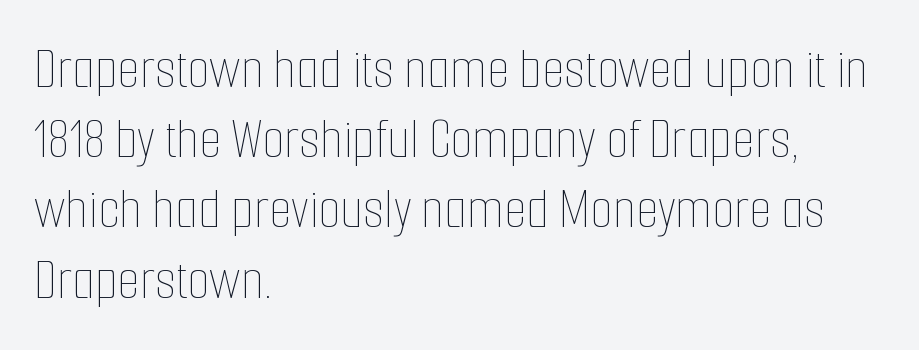
The image shows 58 px thin, condensed type, upright; set left-aligned, line spacing 1.21x, normal letter spacing, not underlined; low stroke contrast and a medium x-height.
